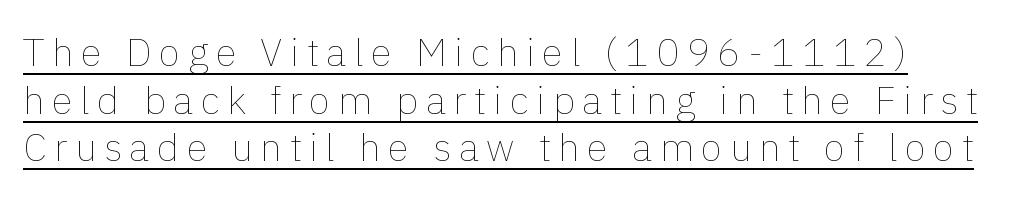
{"italic": "no", "bold": "no", "weight": "thin", "width": "normal", "stroke_contrast": "low", "x_height": "medium", "monospaced": "no", "underline": "yes", "line_spacing_ratio": 1.22, "glyph_px": 39}
